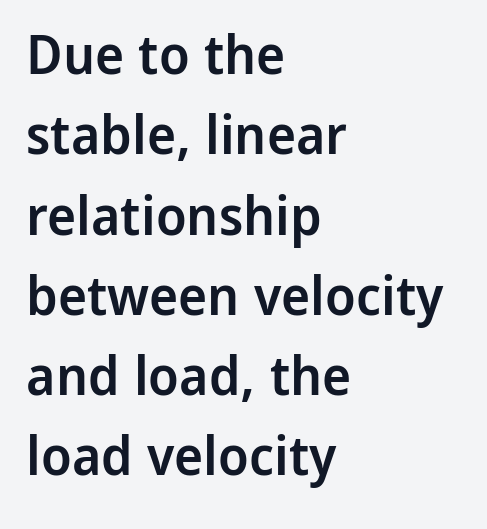
The image shows 55 px semibold sans-serif type, upright; set left-aligned, normal line spacing (1.46x), normal letter spacing, not underlined; low stroke contrast and a medium x-height.
